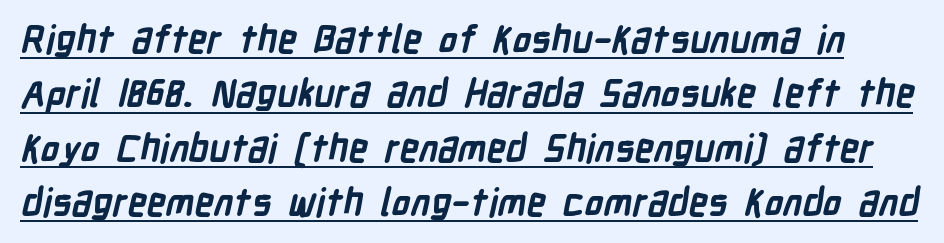
The image shows 38 px semibold, condensed sans-serif type; set normal line spacing (1.43x), normal letter spacing, underlined; low stroke contrast and a medium x-height.
